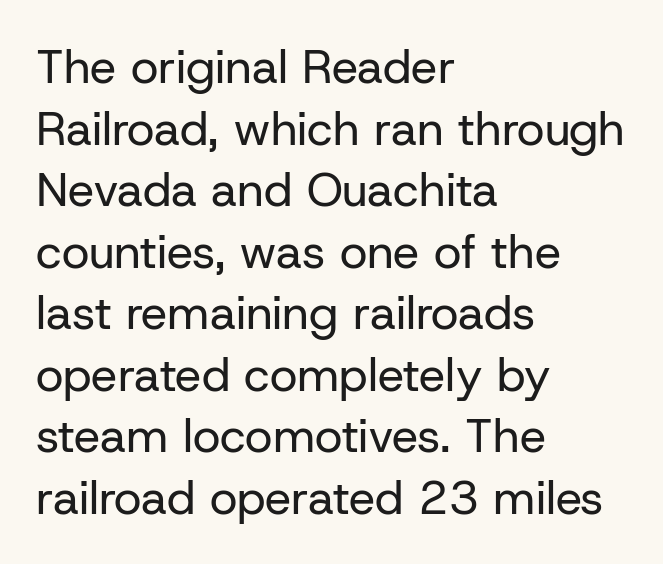
{"serif": "no", "italic": "no", "bold": "no", "weight": "regular", "width": "normal", "stroke_contrast": "low", "x_height": "medium", "monospaced": "no", "underline": "no", "align": "left", "line_spacing": "normal", "line_spacing_ratio": 1.31, "letter_spacing": "normal", "letter_spacing_em": 0.0, "glyph_px": 47}
